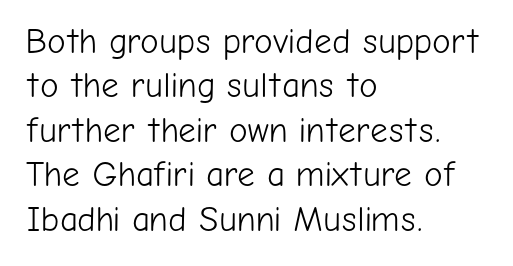
The image shows 35 px light sans-serif type, upright; set left-aligned, normal line spacing (1.27x), normal letter spacing, not underlined; low stroke contrast and a medium x-height.
